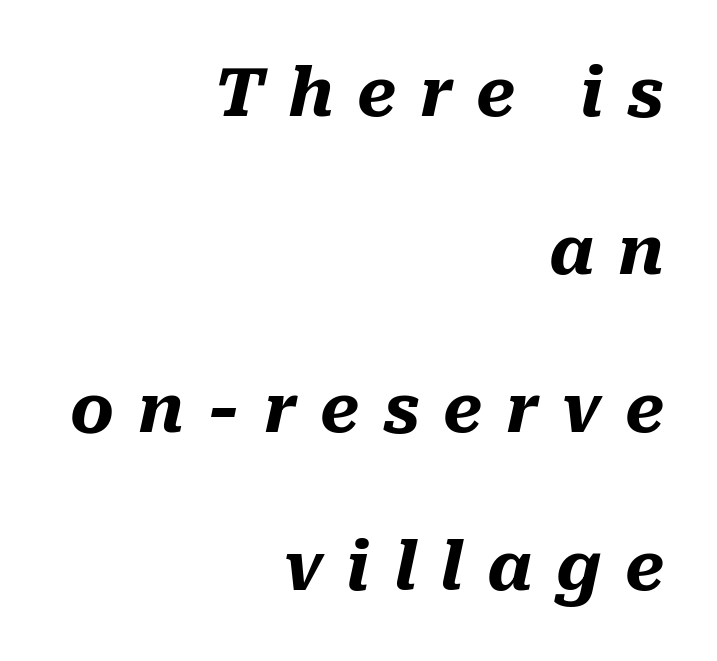
Q: Is the text bold? A: Yes.
Q: Is the text italic (slanted)? A: Yes, it leans right by about 10 degrees.
Q: Is the text underlined? A: No.
Q: How is the paragraph aligned? A: Right-aligned.
Q: Is the spacing between letters normal or unusually wide? A: Unusually wide.
Q: Is the spacing between lines tight, normal or loose? A: Loose.
Q: Width (condensed, normal, or wide)? A: Normal.
Q: Stroke contrast? A: Medium.
Q: x-height? A: Medium.
Q: Monospaced? A: No.
